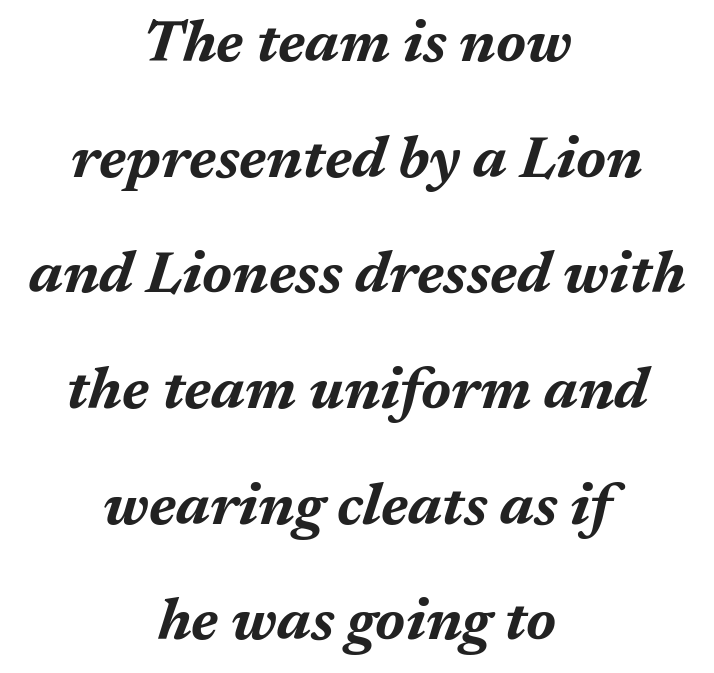
The strokes are fattened all the way to bold. The tracking reads as untouched default to a designer's eye. Rendered with sloped, italic letterforms. A bare baseline throughout the passage.
